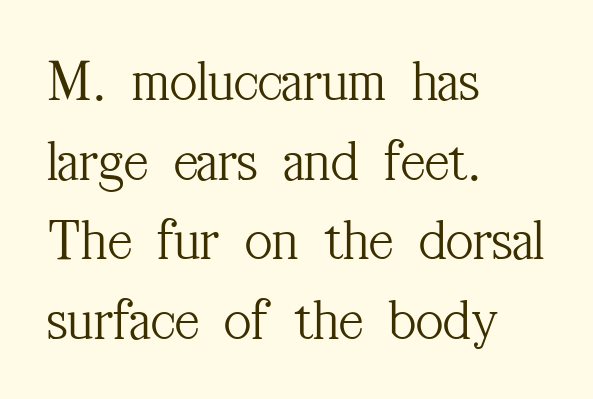
The passage shown stacks its lines at a standard gap. Counters stay open thanks to moderate or lighter strokes. Where is the straight margin? On the left. The type is set solid horizontally, with unmodified tracking. Lines of text with bare space underneath. You could not count columns in this text — the font is proportionally spaced.
